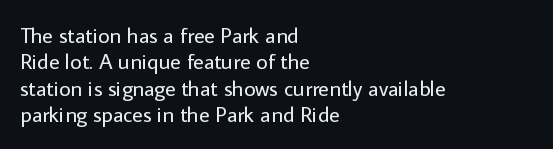
This sample uses an upright cut, with every glyph sitting square on the baseline. Underlining? Definitely not there. Heaviness? Minimal to ordinary, like unemphasized prose. Short note: letters normally spaced. Where is the straight margin? On the left.
